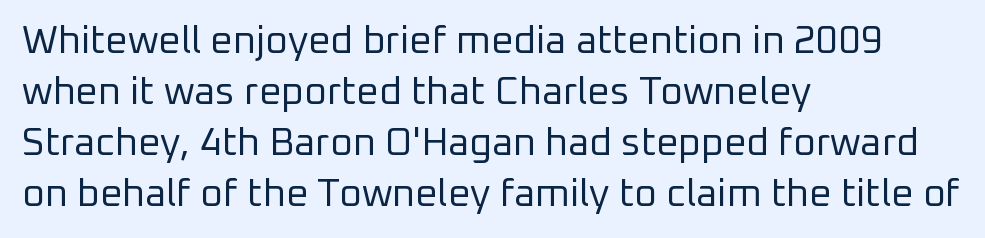
Is this a fixed-width face? No — the glyphs have proportional, varying widths. Letters rest on an invisible, unmarked baseline. The horizontal fit of the characters is conventional and even. Quick note: interline space is typical. Caption: face not bold, strokes unweighted. The rendering anchors every line to the left-hand side.
